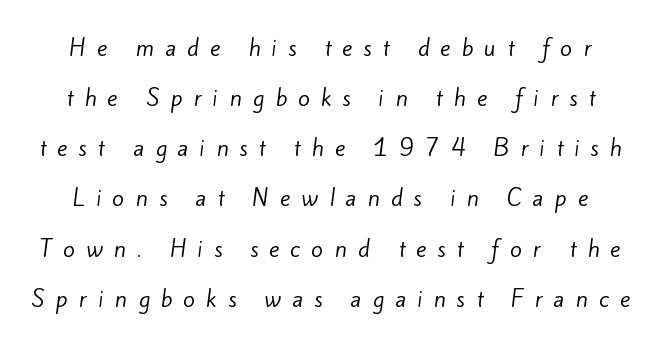
The space between consecutive lines is lavish. Caption: face not bold, strokes unweighted. Glance below the letters and you will spot only blank space. Observe the wide spacing: letters keep a clear distance from each other.
